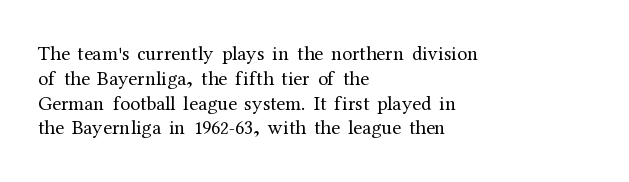
{"italic": "no", "bold": "no", "underline": "no", "align": "left", "line_spacing_ratio": 1.24, "letter_spacing": "normal", "letter_spacing_em": 0.0, "glyph_px": 20}
